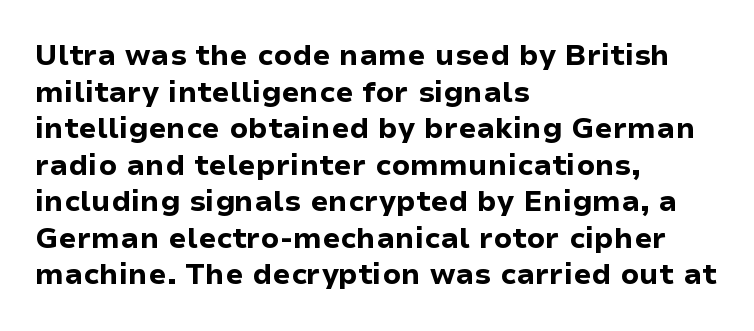
The image shows 29 px bold sans-serif type, upright; set left-aligned, normal line spacing (1.26x), normal letter spacing, not underlined; low stroke contrast and a medium x-height.
